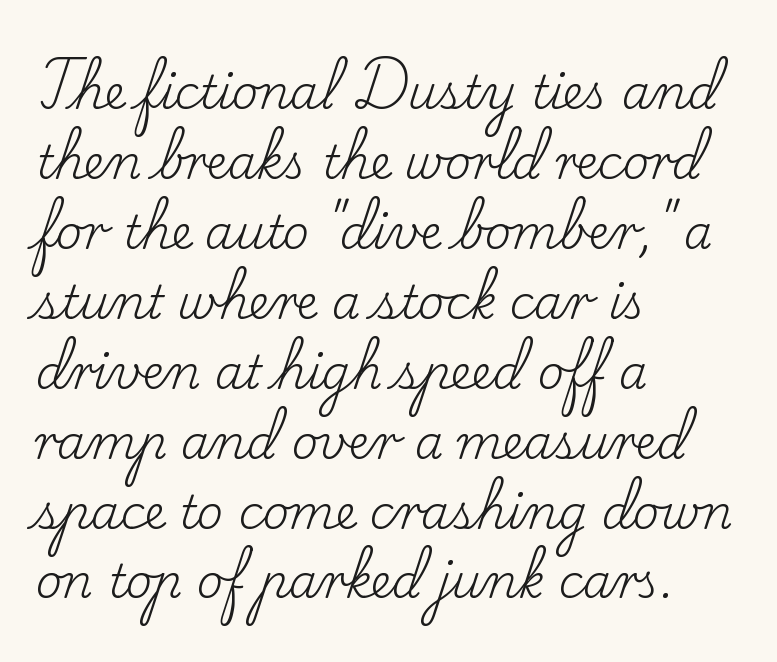
The image shows 46 px regular-weight serif type; set left-aligned, normal line spacing (1.52x), normal letter spacing, not underlined; low stroke contrast and a small x-height.
